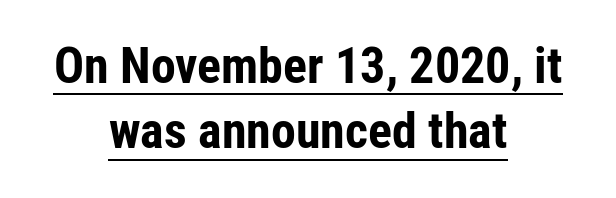
{"serif": "no", "italic": "no", "bold": "yes", "weight": "bold", "width": "condensed", "stroke_contrast": "low", "x_height": "medium", "monospaced": "no", "underline": "yes", "align": "center", "line_spacing": "normal", "line_spacing_ratio": 1.31, "letter_spacing": "normal", "letter_spacing_em": 0.0, "glyph_px": 50}
